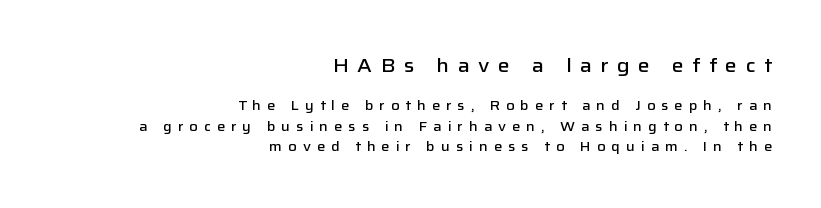
The image shows 20 px text type, upright; set right-aligned, normal line spacing (1.46x), unusually wide letter spacing (+0.42 em), not underlined; the first (top) block is 1.43x larger.
